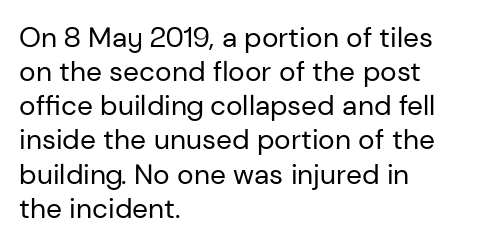
The image shows 28 px regular-weight sans-serif type, upright; set left-aligned, line spacing 1.22x, normal letter spacing, not underlined; low stroke contrast and a medium x-height.
